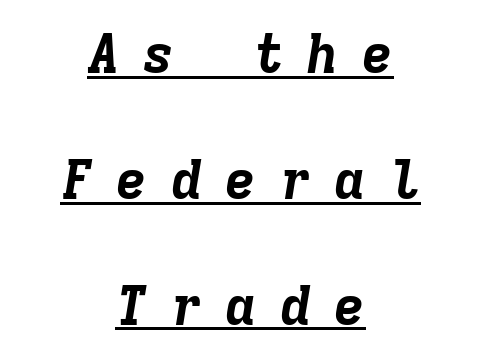
Q: Is the text bold? A: Yes.
Q: Is the text italic (slanted)? A: Yes, it leans right by about 9 degrees.
Q: Is the text underlined? A: Yes.
Q: How is the paragraph aligned? A: Centered.
Q: Is the spacing between letters normal or unusually wide? A: Unusually wide.
Q: Is the spacing between lines tight, normal or loose? A: Loose.
Q: Width (condensed, normal, or wide)? A: Normal.
Q: Stroke contrast? A: Low.
Q: x-height? A: Medium.
Q: Monospaced? A: Yes.
